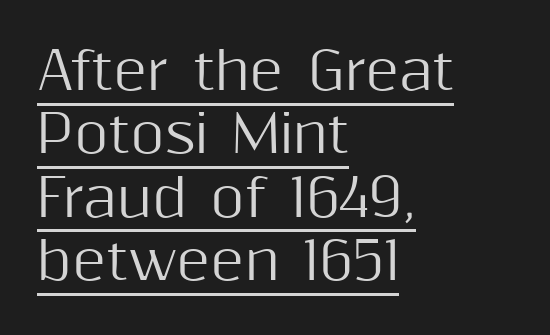
The image shows 52 px sans-serif type, upright; set left-aligned, line spacing 1.22x, normal letter spacing, underlined; medium stroke contrast and a medium x-height.
